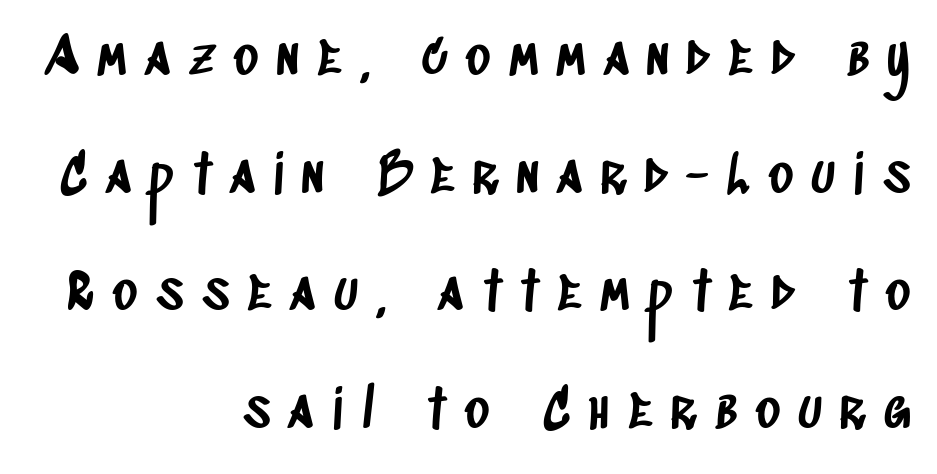
{"serif": "no", "width": "condensed", "stroke_contrast": "low", "x_height": "large", "monospaced": "no", "underline": "no", "align": "right", "line_spacing": "loose", "line_spacing_ratio": 2.22, "letter_spacing": "wide", "letter_spacing_em": 0.34, "glyph_px": 53}
